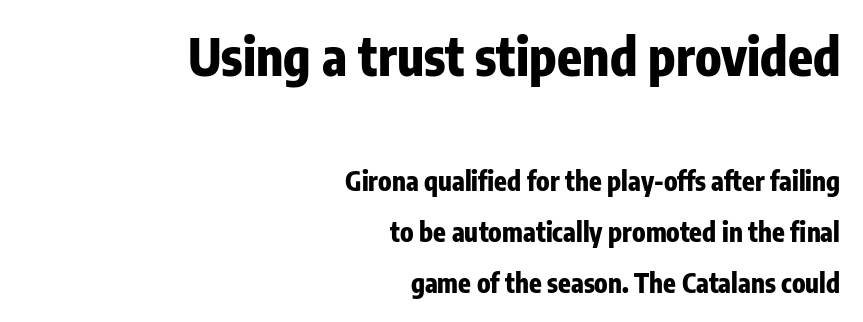
In CSS terms this would be text-align: right. Designer's note — italics off, roman on. A typesetter would call this zero additional tracking. Rule under the text: the space is simply empty.
